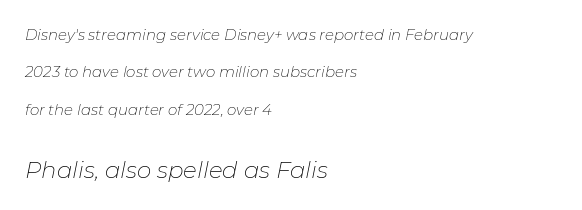
Q: Is the text bold? A: No.
Q: Is the text italic (slanted)? A: Yes, it leans right by about 11 degrees.
Q: Is the text underlined? A: No.
Q: How is the paragraph aligned? A: Left-aligned.
Q: Is the spacing between letters normal or unusually wide? A: Normal.
Q: Is the spacing between lines tight, normal or loose? A: Loose.
Q: Which block of text is set in a larger size, the first (top) or the second (bottom)? A: The second (bottom) one.
